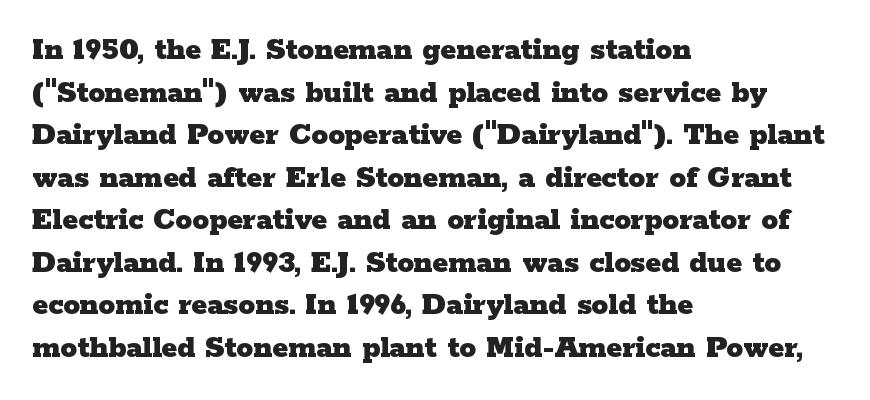
The image shows 33 px heavy, wide serif type, upright; set left-aligned, normal line spacing (1.29x), normal letter spacing, not underlined; low stroke contrast and a medium x-height.
